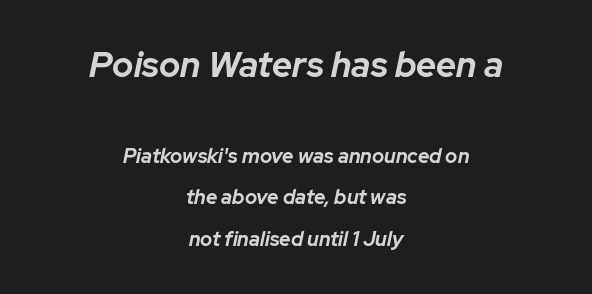
Interline gaps are noticeably wide in this sample. Here the first block reads like a headline and the second like body copy. Note the varied advance widths — an 'i' is clearly narrower than an 'm'. Tracking here is standard; glyphs follow each other at the usual distance.
